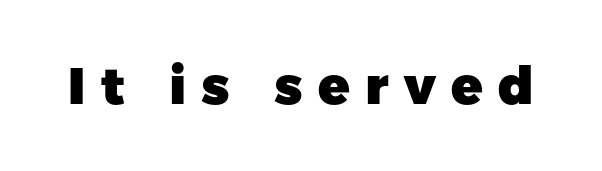
{"serif": "no", "italic": "no", "bold": "yes", "weight": "heavy", "width": "normal", "stroke_contrast": "low", "x_height": "medium", "monospaced": "no", "underline": "no", "letter_spacing": "wide", "letter_spacing_em": 0.29, "glyph_px": 52}
